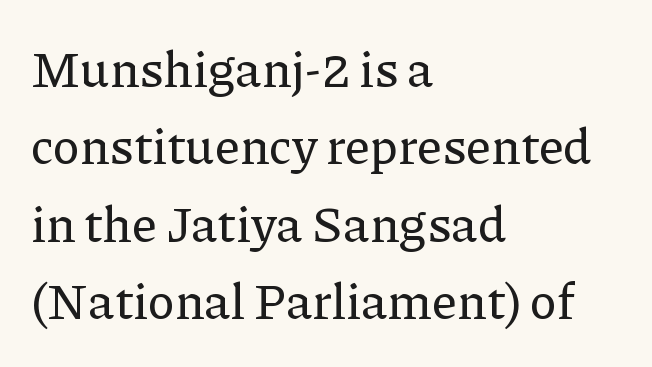
The image shows 50 px serif type, upright; set left-aligned, normal line spacing (1.55x), normal letter spacing, not underlined; low stroke contrast and a medium x-height.
